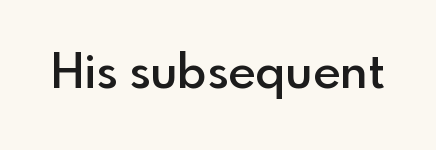
Emphasis by weight is partial: semibold. The face used here is rendered with its standard letterfit. The text was rendered using a sans face with plain stroke endings. Is this a fixed-width face? No — the glyphs have proportional, varying widths.
